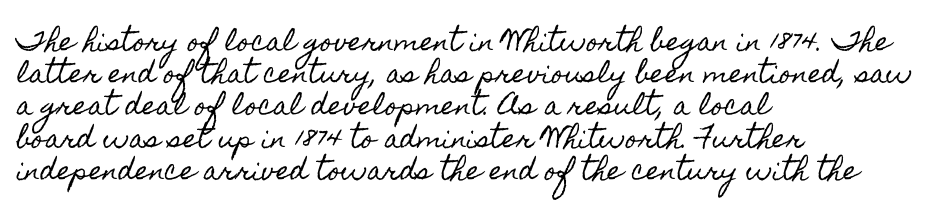
The image shows 25 px text type; set left-aligned, normal line spacing (1.29x), normal letter spacing, not underlined.
